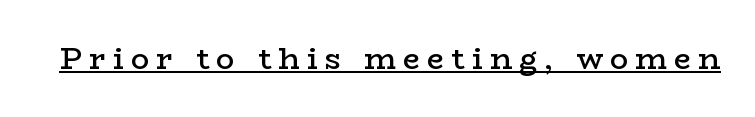
Q: Is the text bold? A: Semi-bold.
Q: Is the text italic (slanted)? A: No, it is upright.
Q: Is the typeface a serif or a sans-serif typeface? A: Serif.
Q: Is the text underlined? A: Yes.
Q: Is the spacing between letters normal or unusually wide? A: Unusually wide.
Q: Width (condensed, normal, or wide)? A: Wide.
Q: Stroke contrast? A: Low.
Q: x-height? A: Medium.
Q: Monospaced? A: No.
